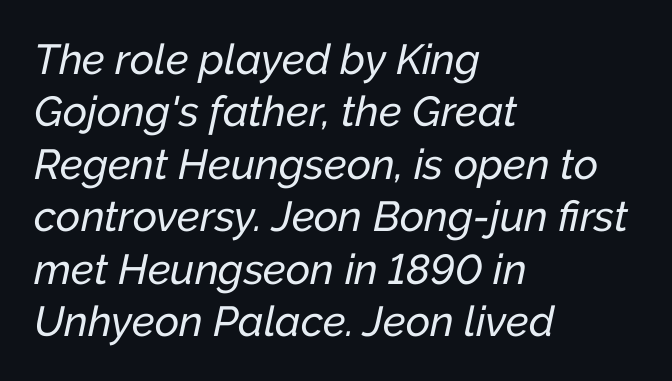
{"italic": "yes", "lean": "right", "slant_degrees": 12, "width": "normal", "stroke_contrast": "low", "x_height": "medium", "monospaced": "no", "underline": "no", "align": "left", "line_spacing": "normal", "line_spacing_ratio": 1.25, "letter_spacing": "normal", "letter_spacing_em": 0.0, "glyph_px": 42}
